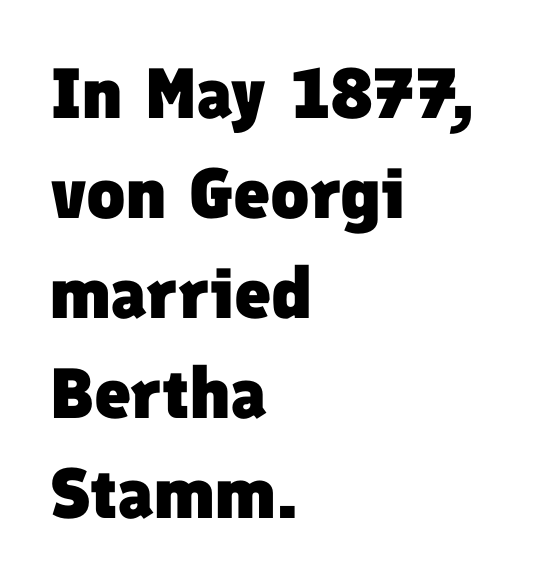
The horizontal fit of the characters is conventional and even. Beneath every word, the page is bare. Baseline-to-baseline distance is the conventional proportion of letter height. Varying glyph widths throughout — classic text-font behaviour. Font category for this specimen: sans-serif. A classic flush-left, rag-right setting is used for this passage.
